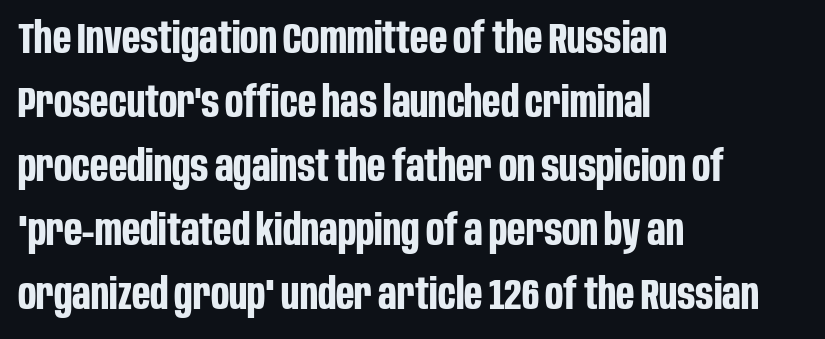
{"serif": "no", "italic": "no", "bold": "yes", "weight": "bold", "width": "condensed", "stroke_contrast": "low", "x_height": "large", "monospaced": "no", "underline": "no", "align": "left", "line_spacing": "normal", "line_spacing_ratio": 1.49, "letter_spacing": "normal", "letter_spacing_em": 0.0, "glyph_px": 43}
